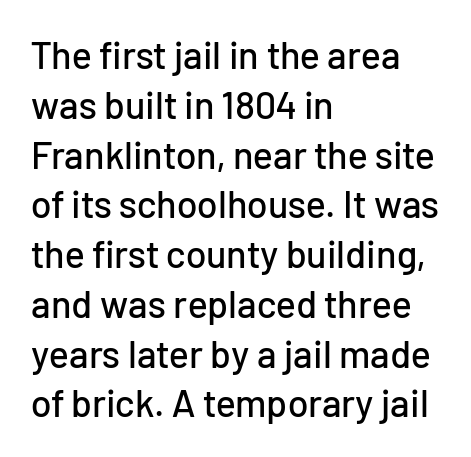
Q: Is the text italic (slanted)? A: No, it is upright.
Q: Is the typeface a serif or a sans-serif typeface? A: Sans-serif.
Q: Is the text underlined? A: No.
Q: How is the paragraph aligned? A: Left-aligned.
Q: Is the spacing between letters normal or unusually wide? A: Normal.
Q: Is the spacing between lines tight, normal or loose? A: Normal.
Q: Width (condensed, normal, or wide)? A: Normal.
Q: Stroke contrast? A: Low.
Q: x-height? A: Medium.
Q: Monospaced? A: No.
